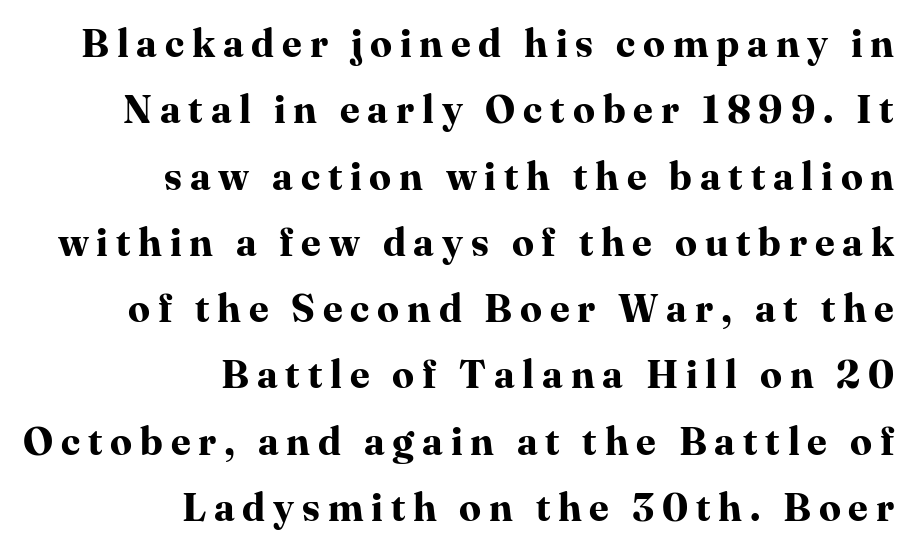
{"serif": "yes", "italic": "no", "bold": "yes", "weight": "bold", "width": "normal", "stroke_contrast": "high", "x_height": "medium", "monospaced": "no", "underline": "no", "align": "right", "line_spacing": "normal", "line_spacing_ratio": 1.7, "letter_spacing": "wide", "letter_spacing_em": 0.2, "glyph_px": 39}
